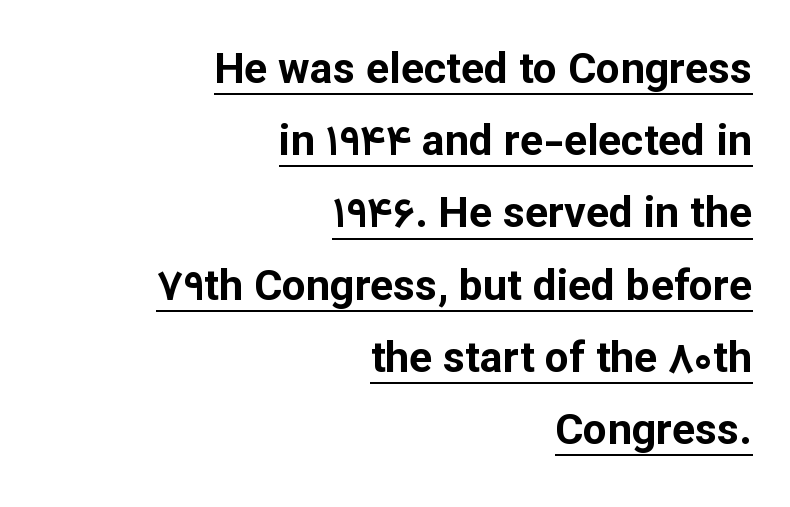
The rendering keeps characters at their native spacing. The letters advance in unequal steps, a hallmark of proportional type. Posture: straight, roman, zero tilt. In terms of letterform style, serifs are entirely absent. The glyphs have the mass of a bold cut. Compared with undecorated copy, this sample adds a rule below the words.
